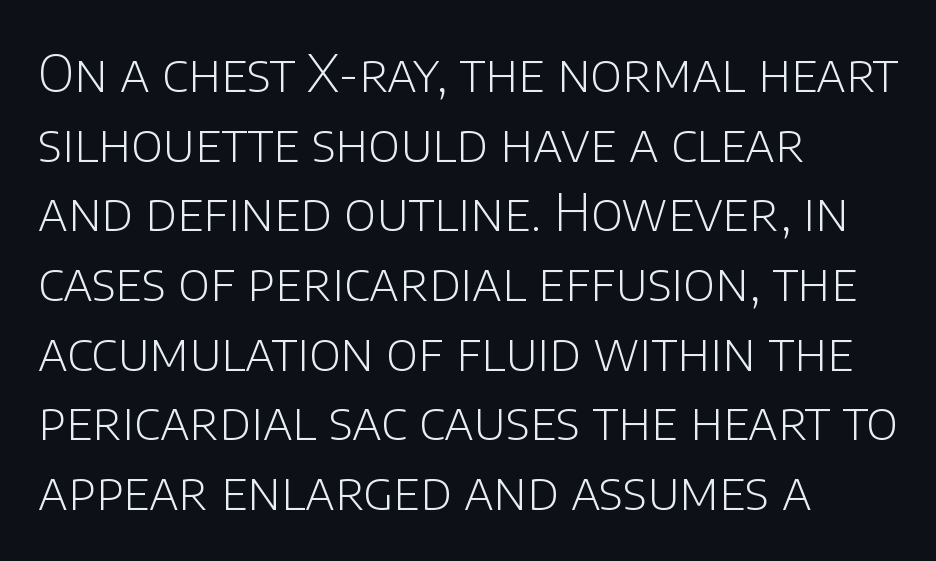
Letterform terminals end flat and unadorned throughout the passage. The gap between lines stays unmarked. Does the copy run flush right? No — it runs flush left. Normally led — the rows are evenly, conventionally spaced. Do the letters lean? They stand straight.
